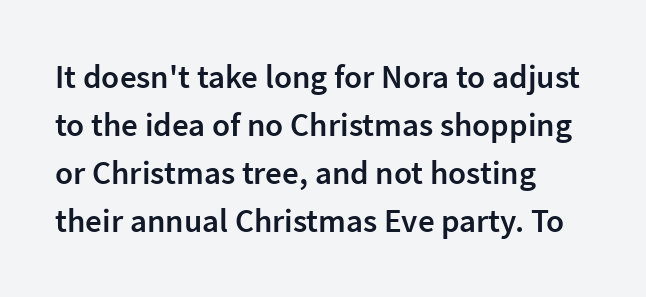
Regular leading. A clean baseline with only descenders dipping below it. You can tell it's not italic because the verticals are truly vertical. The line texture is even and compact thanks to regular tracking.
